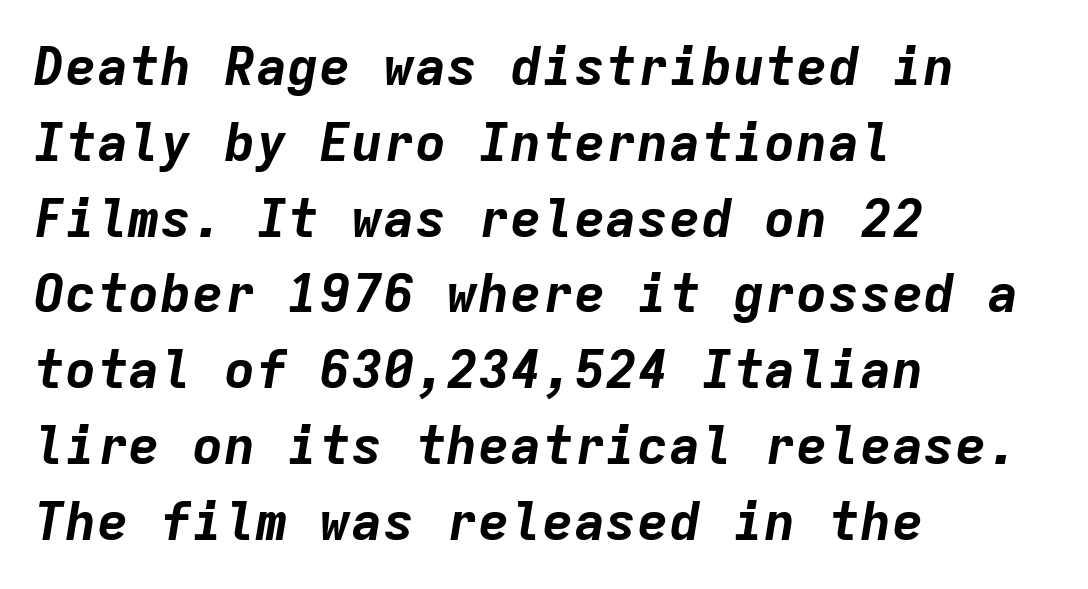
Q: Is the text bold? A: Yes.
Q: Is the text italic (slanted)? A: Yes, it leans right by about 9 degrees.
Q: Is the text underlined? A: No.
Q: How is the paragraph aligned? A: Left-aligned.
Q: Is the spacing between letters normal or unusually wide? A: Normal.
Q: Is the spacing between lines tight, normal or loose? A: Normal.
Q: Width (condensed, normal, or wide)? A: Normal.
Q: Stroke contrast? A: Low.
Q: x-height? A: Medium.
Q: Monospaced? A: Yes.
